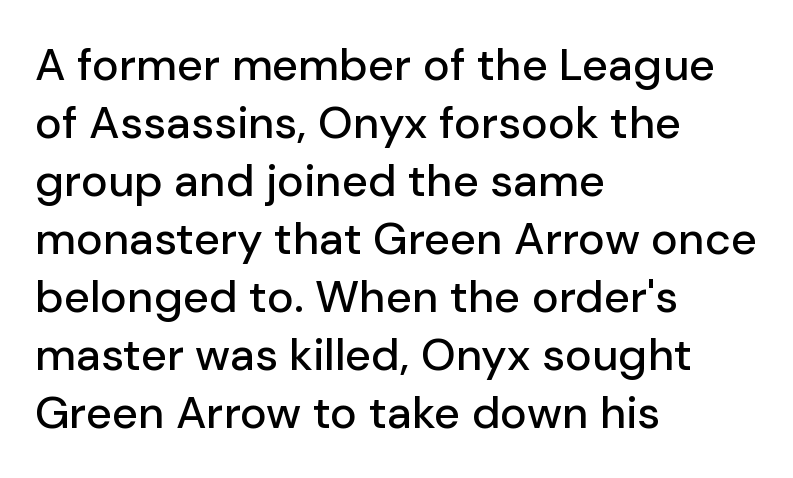
Does the leading feel generous? No, just average. Tall strokes in this sample are plumb rather than angled. Proportional: the letters do not fall into vertical columns. The letters carry no serifs — their stems end cleanly without finishing strokes. The space directly below the letters is spotless.
